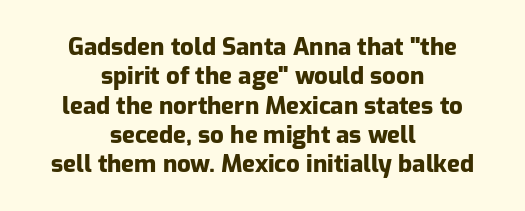
{"italic": "no", "bold": "yes", "underline": "no", "align": "center", "line_spacing_ratio": 1.22, "letter_spacing": "normal", "letter_spacing_em": 0.0, "glyph_px": 24}
